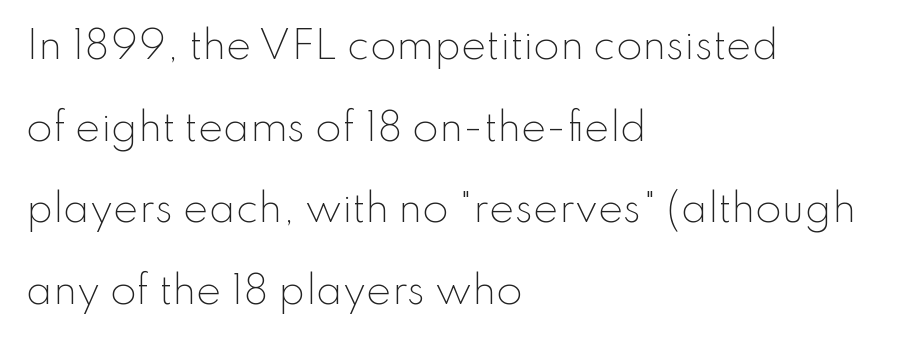
Q: Is the text bold? A: No.
Q: Is the text italic (slanted)? A: No, it is upright.
Q: Is the typeface a serif or a sans-serif typeface? A: Sans-serif.
Q: Is the text underlined? A: No.
Q: How is the paragraph aligned? A: Left-aligned.
Q: Is the spacing between letters normal or unusually wide? A: Normal.
Q: Is the spacing between lines tight, normal or loose? A: Loose.
Q: Width (condensed, normal, or wide)? A: Normal.
Q: Stroke contrast? A: Low.
Q: x-height? A: Small.
Q: Monospaced? A: No.
